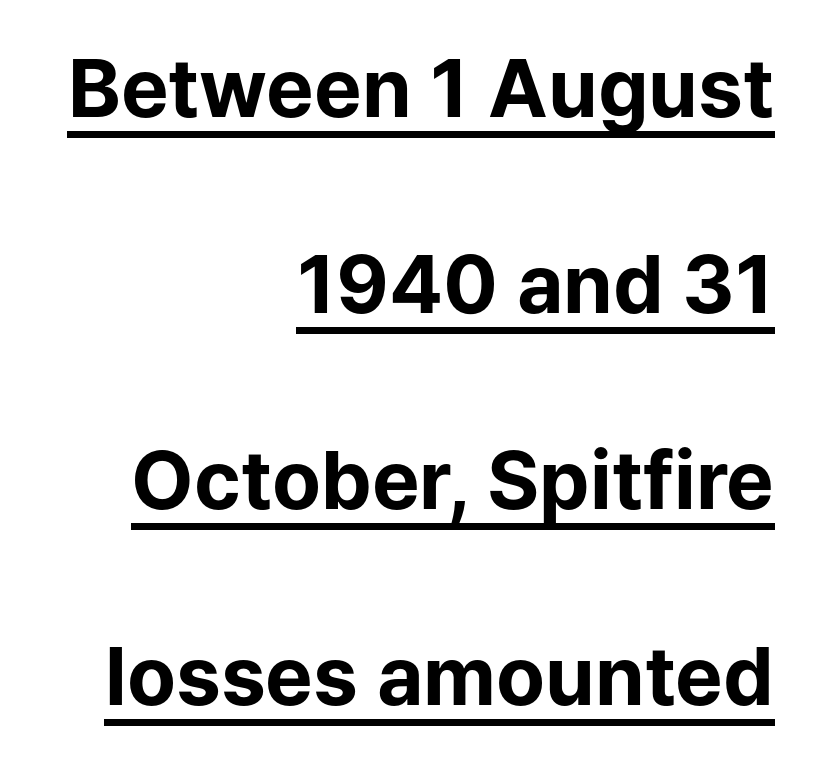
The image shows 80 px bold sans-serif type, upright; set right-aligned, loose line spacing (2.45x), normal letter spacing, underlined; low stroke contrast and a medium x-height.
